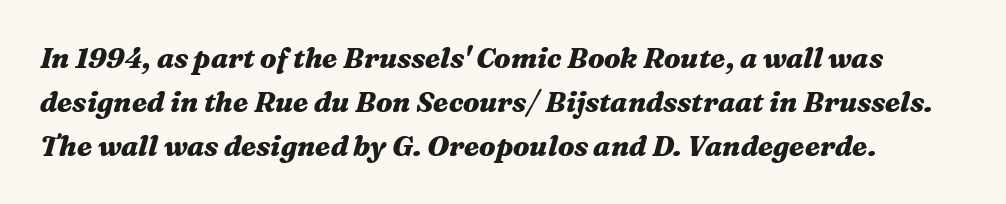
The whole block is typeset with a tilt. Pretty heavy lettering here — definitely bold. Rows of type keep a routine distance in the vertical direction. A bare baseline throughout the passage. The passage shown has conventional tracking throughout.
